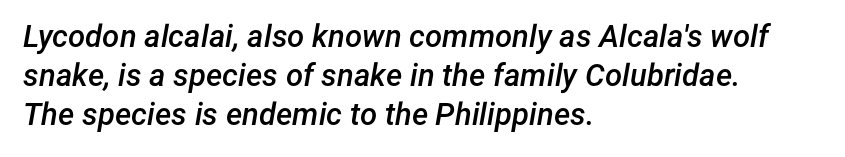
The lettering tilts uniformly, giving the passage an italic look. The space between consecutive lines is moderate. The passage shown has conventional tracking throughout. Typographic density is moderately raised because the face is semibold. Letters rest on an invisible, unmarked baseline. Each line starts at the same left margin while the right side varies.
